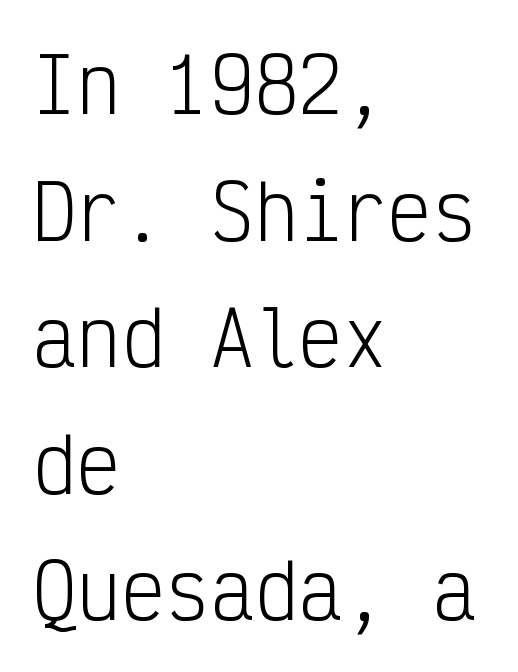
Summary of weight: not heavy and not bold. Horizontal alignment here is leftward, the default for most running prose. Is this a sans? Yes — the strokes have no serifs. The face used here is rendered with its standard letterfit.
